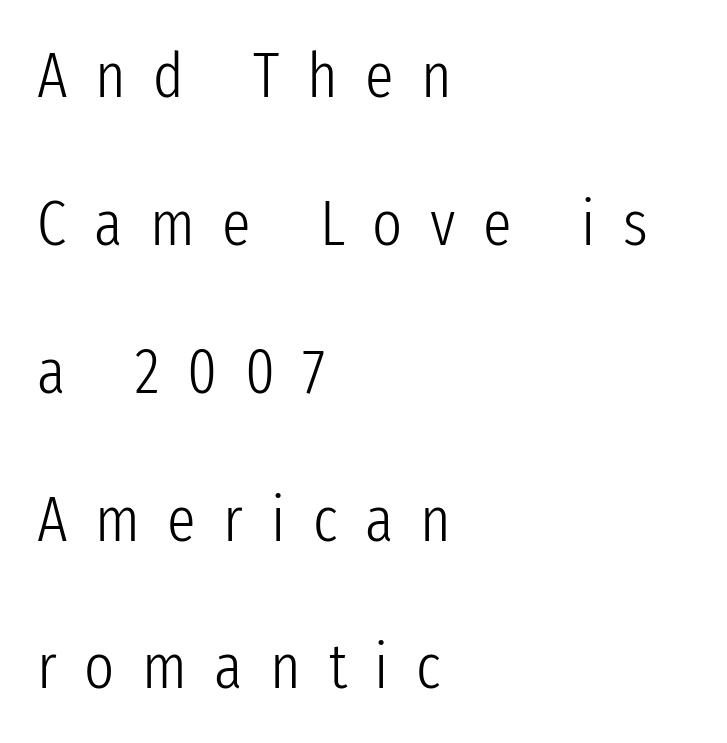
{"serif": "no", "italic": "no", "bold": "no", "weight": "light", "width": "condensed", "stroke_contrast": "low", "x_height": "medium", "monospaced": "no", "underline": "no", "align": "left", "line_spacing": "loose", "line_spacing_ratio": 2.31, "letter_spacing": "wide", "letter_spacing_em": 0.43, "glyph_px": 64}
